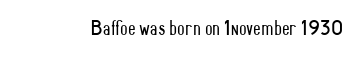
{"italic": "no", "bold": "no", "underline": "no", "letter_spacing": "normal", "letter_spacing_em": 0.0, "glyph_px": 22}
